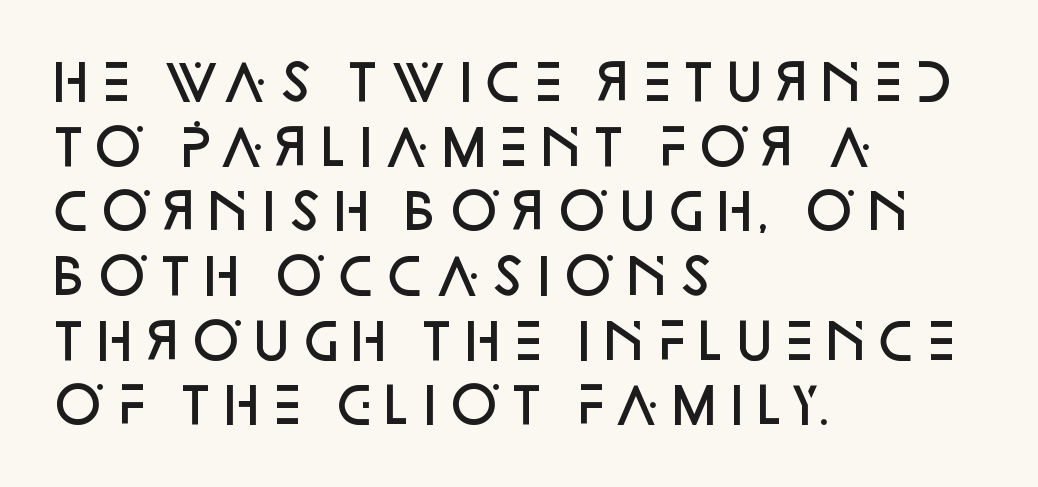
The image shows 49 px semibold sans-serif type, upright; set left-aligned, normal line spacing (1.32x), normal letter spacing, not underlined; low stroke contrast and a large x-height.
